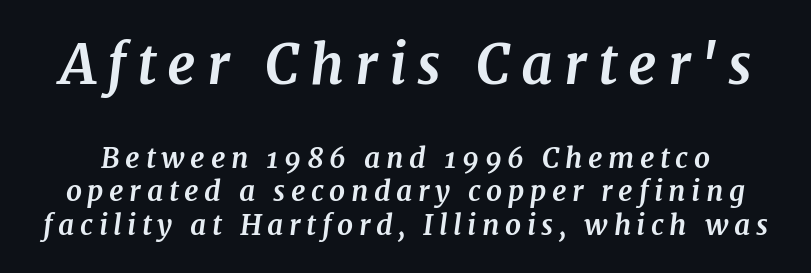
The specimen reads as italic at a glance. Descenders hang freely into open space. Tracking here is generous; glyphs stand well apart from one another. Is this a fixed-width face? No — the glyphs have proportional, varying widths. This rendering employs a face with finishing strokes, i.e., a serif.
